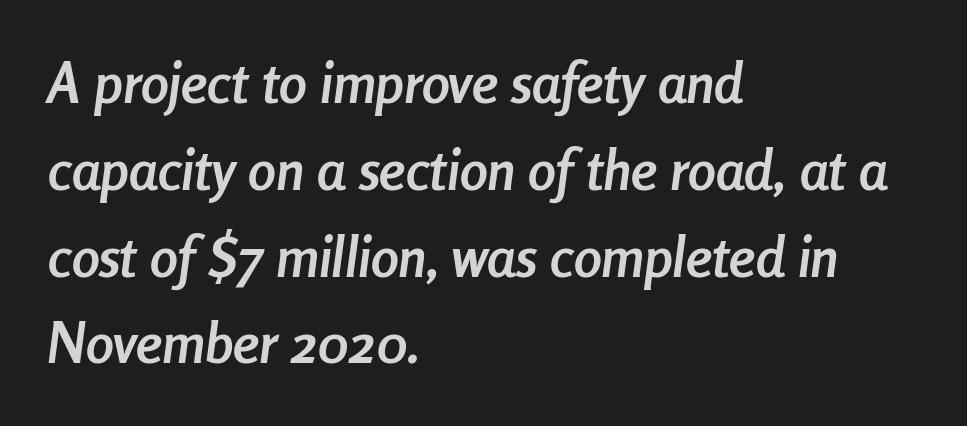
The image shows 56 px semibold, condensed type, italic (leaning right); set left-aligned, normal line spacing (1.55x), normal letter spacing, not underlined; low stroke contrast and a medium x-height.
